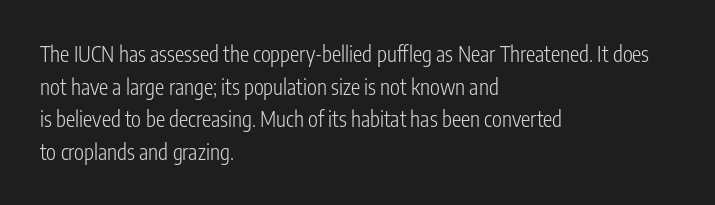
{"italic": "no", "bold": "no", "underline": "no", "align": "left", "line_spacing": "normal", "line_spacing_ratio": 1.55, "letter_spacing": "normal", "letter_spacing_em": 0.0, "glyph_px": 21}
